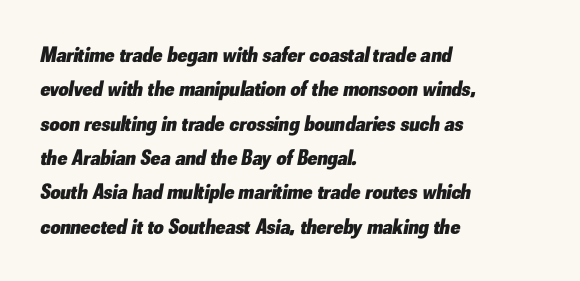
Tall strokes in this sample are angled rather than plumb. The line-height multiplier appears to be the usual default. No word sits above an underline. This sample uses plain, unmodified letter spacing. Left-aligned paragraph, ragged on the right. You'd pick this weight for a headline — it's a proper bold.
